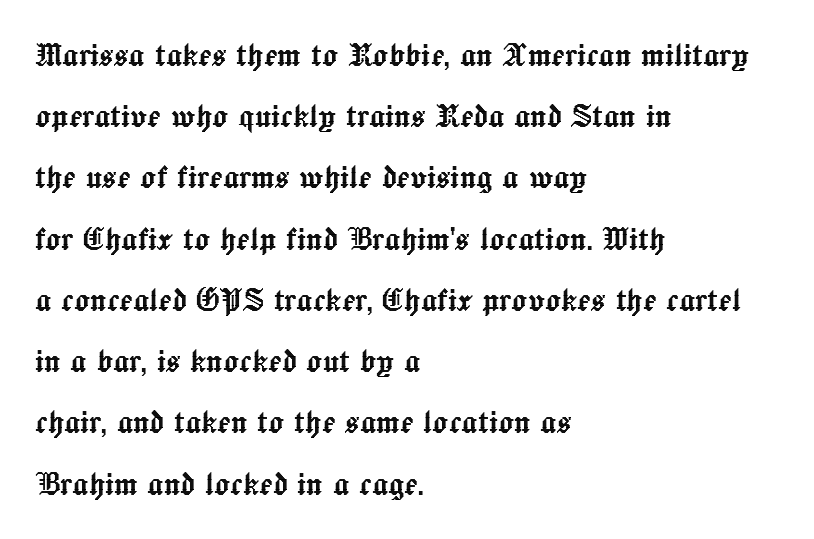
The image shows 39 px text type, upright; set left-aligned, normal line spacing (1.57x), normal letter spacing, not underlined; a medium x-height.
